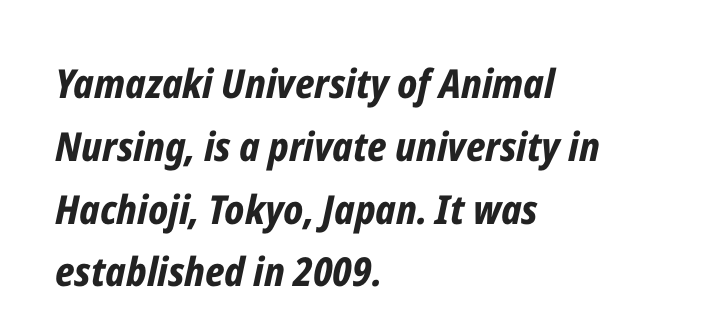
The image shows 40 px bold, condensed type, italic (leaning right); set left-aligned, normal line spacing (1.57x), normal letter spacing, not underlined; low stroke contrast and a medium x-height.
